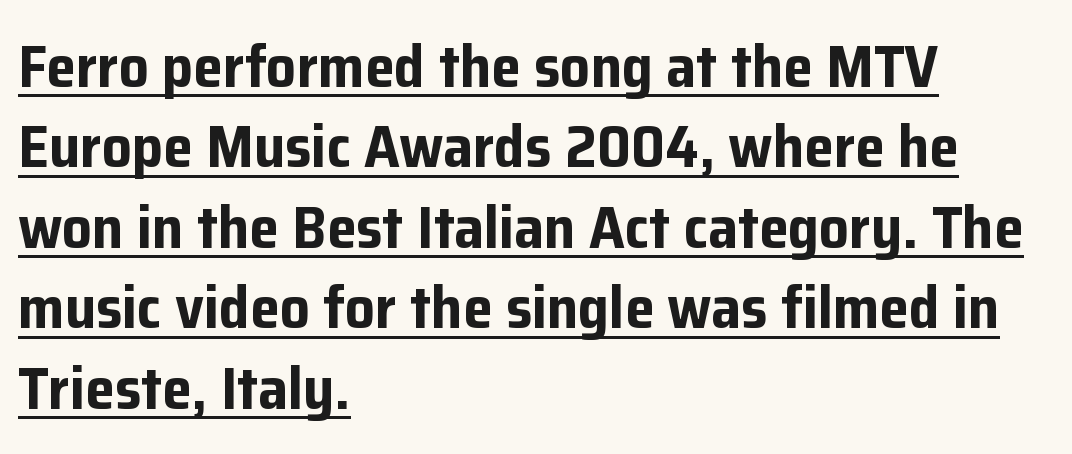
The image shows 60 px bold sans-serif type, upright; set left-aligned, normal line spacing (1.34x), normal letter spacing, underlined; low stroke contrast and a medium x-height.
